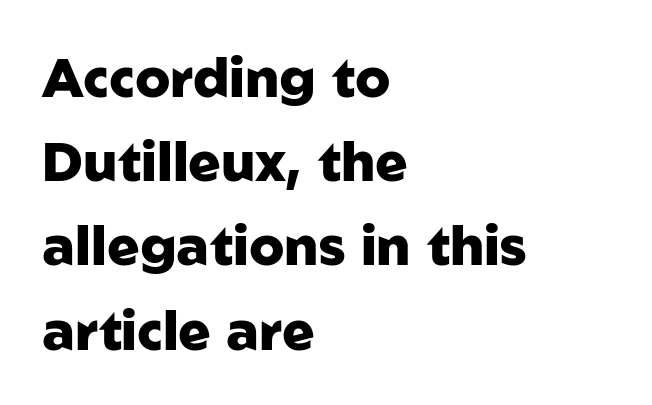
The image shows 54 px heavy sans-serif type, upright; set left-aligned, normal line spacing (1.56x), normal letter spacing, not underlined; low stroke contrast and a medium x-height.
